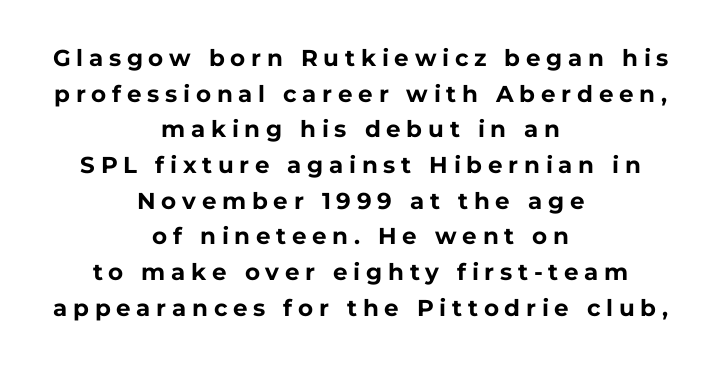
The image shows 23 px bold type, upright; set centered, normal line spacing (1.55x), unusually wide letter spacing (+0.25 em), not underlined.
